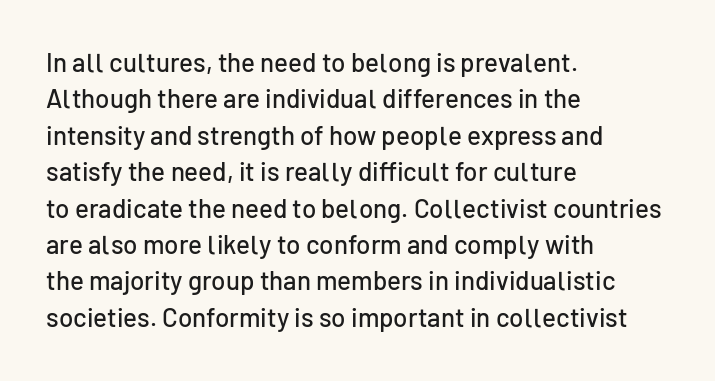
{"italic": "no", "underline": "no", "align": "left", "line_spacing": "normal", "line_spacing_ratio": 1.4, "letter_spacing": "normal", "letter_spacing_em": 0.0, "glyph_px": 26}
